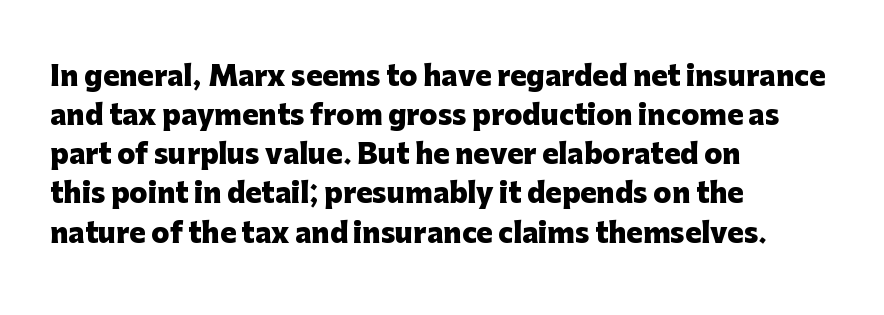
The image shows 27 px bold type, upright; set left-aligned, normal line spacing (1.45x), normal letter spacing, not underlined.
